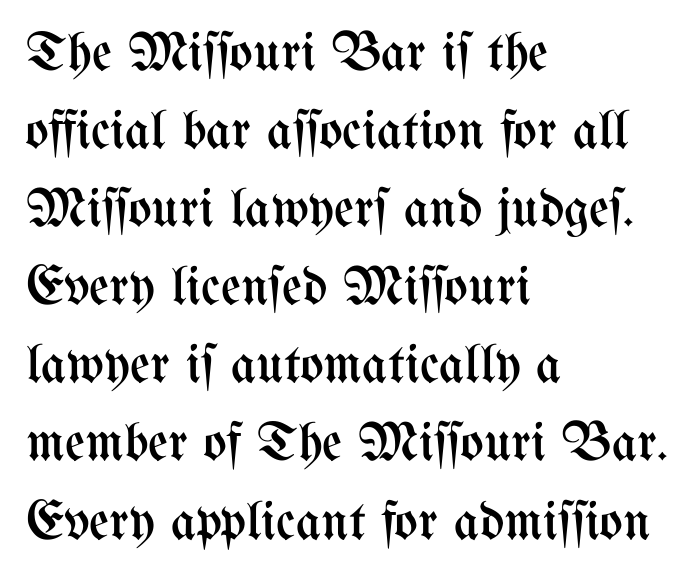
The image shows 55 px regular-weight, condensed type, upright; set left-aligned, normal line spacing (1.42x), normal letter spacing, not underlined; medium stroke contrast and a medium x-height.
